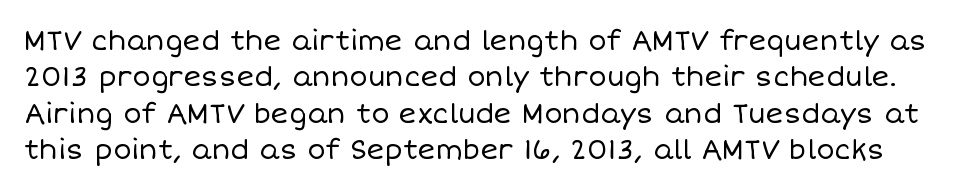
The image shows 27 px text type, upright; set normal line spacing (1.35x), normal letter spacing, not underlined.
